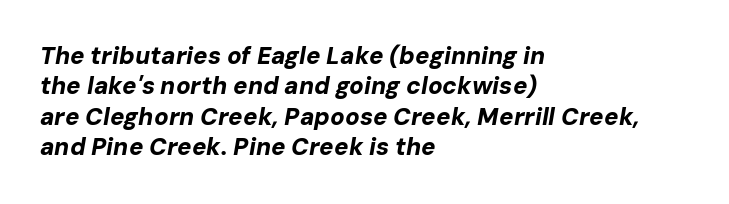
The image shows 24 px bold type, italic (leaning right); set left-aligned, normal line spacing (1.27x), normal letter spacing, not underlined.
